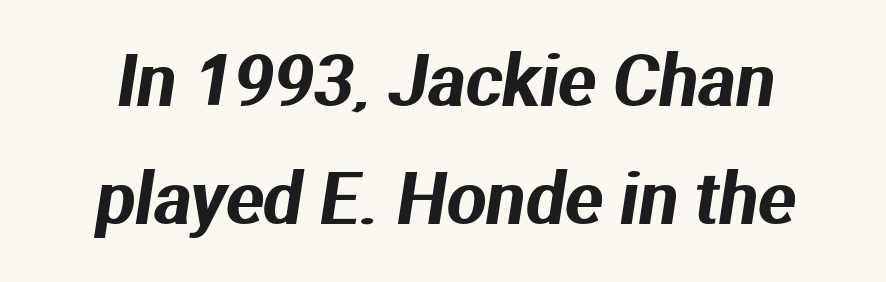
The image shows 70 px sans-serif type; set normal line spacing (1.69x), normal letter spacing, not underlined; medium stroke contrast and a medium x-height.
